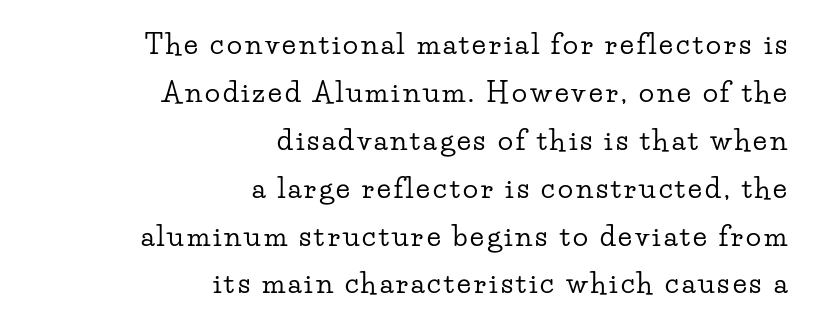
Italic: no, the glyphs are upright roman. The space directly below the letters is spotless. This rendering uses right alignment, leaving the left contour irregular. What kind of face is this? One with serifs.
